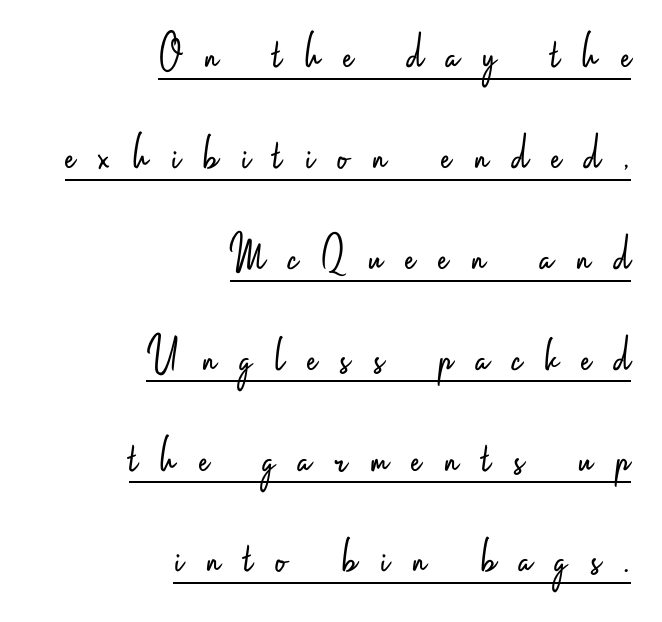
The image shows 52 px light, condensed sans-serif type; set right-aligned, loose line spacing (1.94x), unusually wide letter spacing (+0.45 em), underlined; low stroke contrast and a small x-height.
